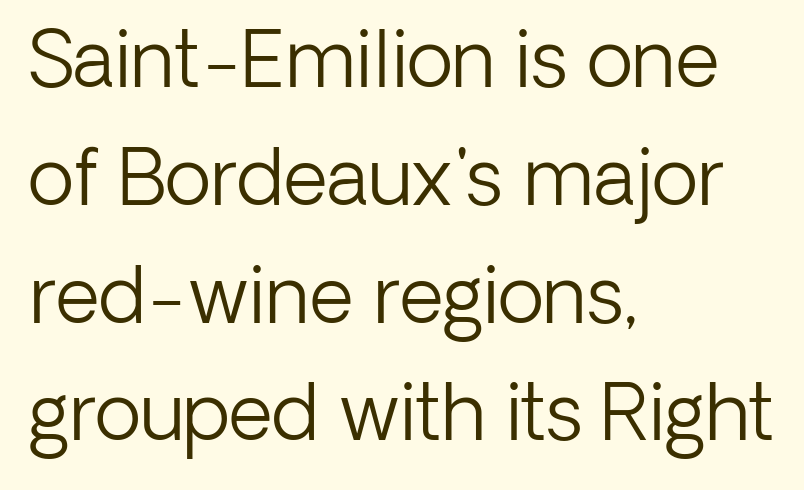
Q: Is the text bold? A: No.
Q: Is the text italic (slanted)? A: No, it is upright.
Q: Is the typeface a serif or a sans-serif typeface? A: Sans-serif.
Q: Is the text underlined? A: No.
Q: How is the paragraph aligned? A: Left-aligned.
Q: Is the spacing between letters normal or unusually wide? A: Normal.
Q: Is the spacing between lines tight, normal or loose? A: Normal.
Q: Width (condensed, normal, or wide)? A: Normal.
Q: Stroke contrast? A: Low.
Q: x-height? A: Medium.
Q: Monospaced? A: No.
